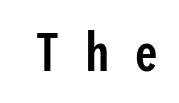
The lettering holds an erect, upright posture throughout. The typesetting leans somewhat heavy: a semibold. Decoration check: the copy has no underline. Type style note: lacks serifs. Compared with typical body copy, the letter spacing here is much looser.
